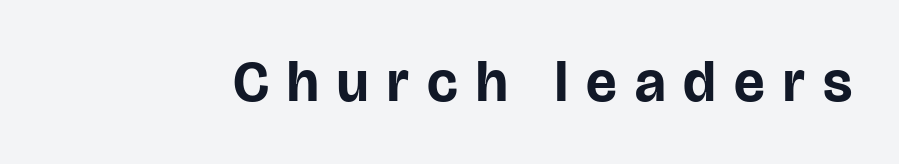
Compared with an ordinary text face, these strokes are far heavier — a full bold. The glyphs are unaccompanied by any horizontal stroke below them. Serif or sans? Sans — the stroke terminals are bare. Is this a fixed-width face? No — the glyphs have proportional, varying widths.
